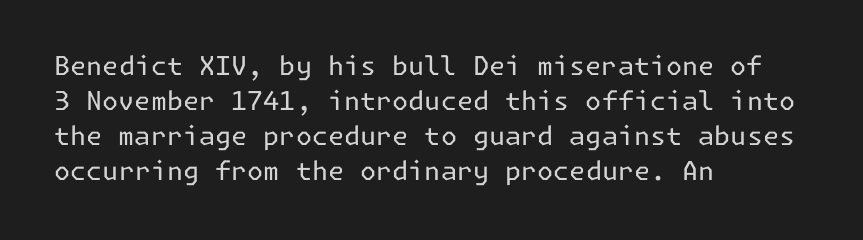
The image shows 26 px text type, upright; set left-aligned, normal line spacing (1.34x), normal letter spacing, not underlined.
